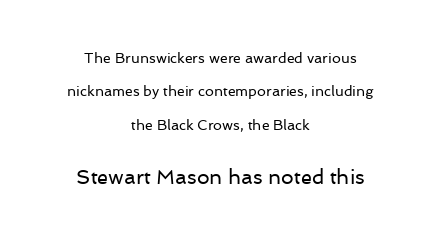
The image shows 20 px text type, upright; set centered, loose line spacing (2.38x), normal letter spacing, not underlined; the second (bottom) block is 1.43x larger.
